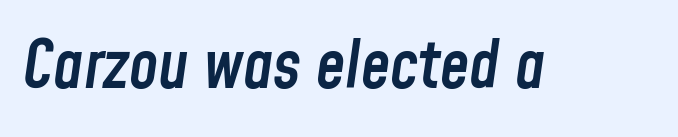
{"italic": "yes", "lean": "right", "slant_degrees": 8, "bold": "semi", "weight": "semibold", "width": "condensed", "stroke_contrast": "low", "x_height": "medium", "monospaced": "no", "underline": "no", "letter_spacing": "normal", "letter_spacing_em": 0.0, "glyph_px": 66}
